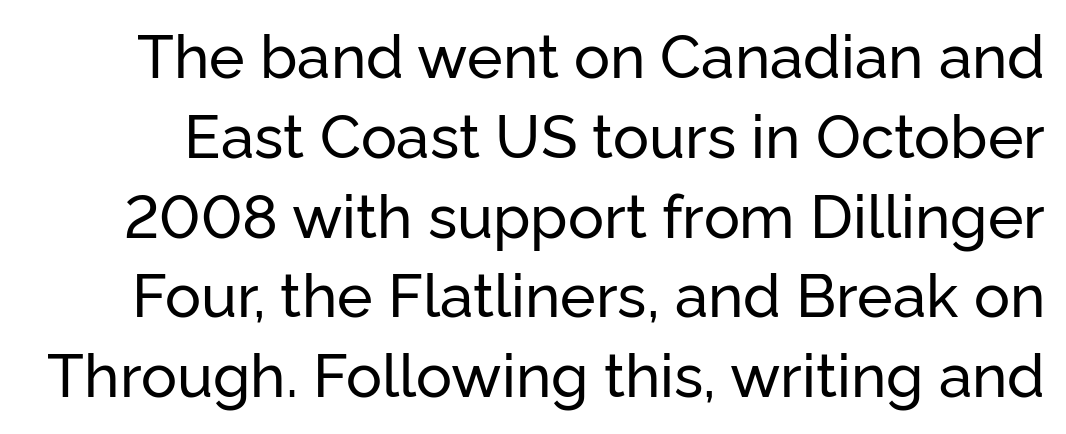
Q: Is the text italic (slanted)? A: No, it is upright.
Q: Is the typeface a serif or a sans-serif typeface? A: Sans-serif.
Q: Is the text underlined? A: No.
Q: Is the spacing between letters normal or unusually wide? A: Normal.
Q: Is the spacing between lines tight, normal or loose? A: Normal.
Q: Width (condensed, normal, or wide)? A: Normal.
Q: Stroke contrast? A: Low.
Q: x-height? A: Medium.
Q: Monospaced? A: No.
